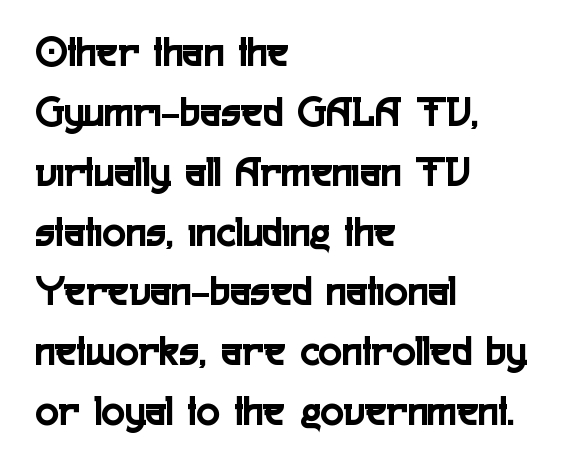
{"serif": "no", "italic": "no", "width": "condensed", "x_height": "medium", "monospaced": "no", "underline": "no", "align": "left", "line_spacing": "normal", "line_spacing_ratio": 1.36, "letter_spacing": "normal", "letter_spacing_em": 0.0, "glyph_px": 44}
